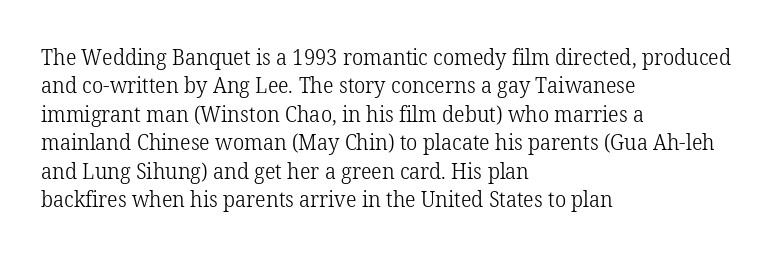
Q: Is the text bold? A: No.
Q: Is the text italic (slanted)? A: No, it is upright.
Q: Is the text underlined? A: No.
Q: How is the paragraph aligned? A: Left-aligned.
Q: Is the spacing between letters normal or unusually wide? A: Normal.
Q: Is the spacing between lines tight, normal or loose? A: Normal.
